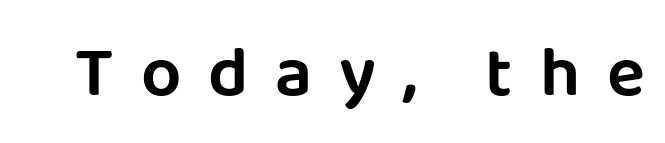
{"serif": "no", "italic": "no", "width": "normal", "stroke_contrast": "low", "x_height": "large", "monospaced": "no", "underline": "no", "letter_spacing": "wide", "letter_spacing_em": 0.38, "glyph_px": 71}
